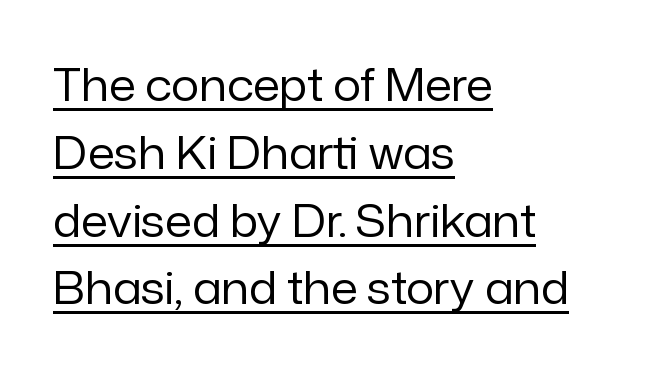
This is not heavy type; no bold has been used. The passage shown stacks its lines at a standard gap. Tracking here is standard; glyphs follow each other at the usual distance. The typography opts for an upright posture over an oblique one. Left-aligned paragraph, ragged on the right.
